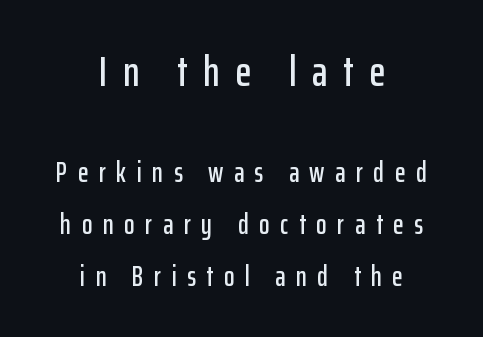
Which of the two is more prominent by size? The first, at the top. Layout note: lines centered. To sum up the face: it is a sans, with no serifs. The rendering uses natural spacing where letterforms have individual widths. The passage shown has open, widely tracked lettering throughout.
